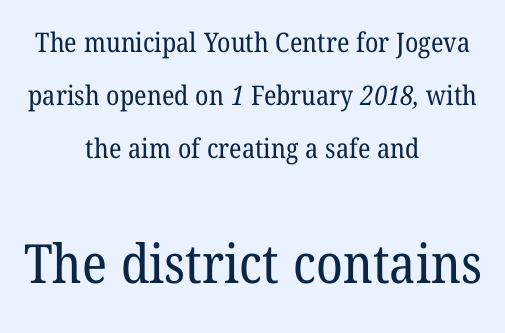
{"serif": "yes", "bold": "no", "weight": "regular", "width": "normal", "stroke_contrast": "low", "x_height": "medium", "monospaced": "no", "underline": "no", "align": "center", "line_spacing": "loose", "line_spacing_ratio": 1.96, "letter_spacing": "normal", "letter_spacing_em": 0.0, "larger_block": "second", "size_ratio": 2.0, "glyph_px": 54}
